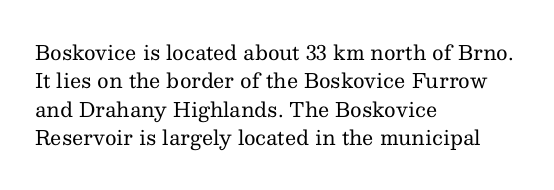
Q: Is the text bold? A: No.
Q: Is the text italic (slanted)? A: No, it is upright.
Q: Is the text underlined? A: No.
Q: How is the paragraph aligned? A: Left-aligned.
Q: Is the spacing between letters normal or unusually wide? A: Normal.
Q: Is the spacing between lines tight, normal or loose? A: Normal.
